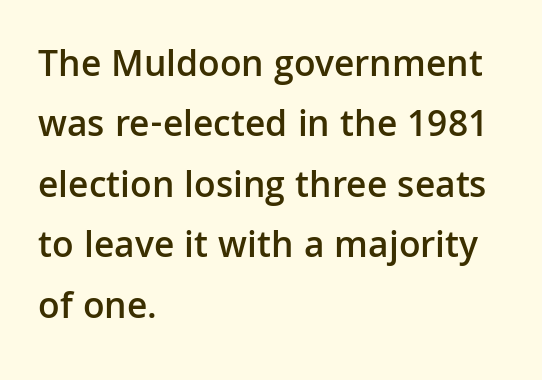
A typesetter would label this face a sans. Italic: no, the glyphs are upright roman. A classic flush-left, rag-right setting is used for this passage. You could not count columns in this text — the font is proportionally spaced. What stands out about the letter spacing? Nothing — it is the standard amount.
